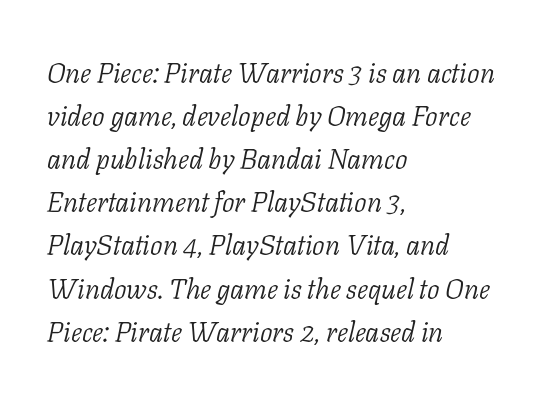
The image shows 28 px light serif type, italic (leaning right); set left-aligned, normal line spacing (1.54x), normal letter spacing, not underlined; low stroke contrast and a medium x-height.
